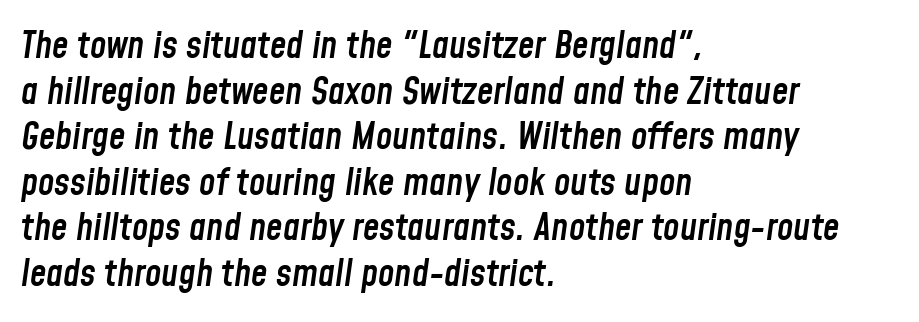
Q: Is the text bold? A: Semi-bold.
Q: Is the text italic (slanted)? A: Yes, it leans right by about 8 degrees.
Q: Is the text underlined? A: No.
Q: How is the paragraph aligned? A: Left-aligned.
Q: Is the spacing between letters normal or unusually wide? A: Normal.
Q: Width (condensed, normal, or wide)? A: Condensed.
Q: Stroke contrast? A: Low.
Q: x-height? A: Medium.
Q: Monospaced? A: No.
